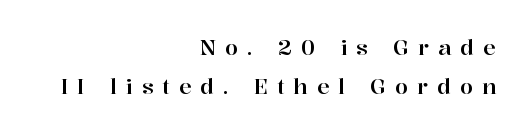
The image shows 21 px text type, upright; set right-aligned, line spacing 1.87x, unusually wide letter spacing (+0.43 em), not underlined.
